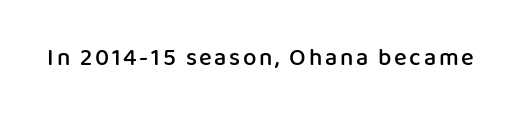
The characters look somewhat weighty, a semibold short of true bold. The strip under each line holds only bare page. Vertical strokes here are truly vertical.
